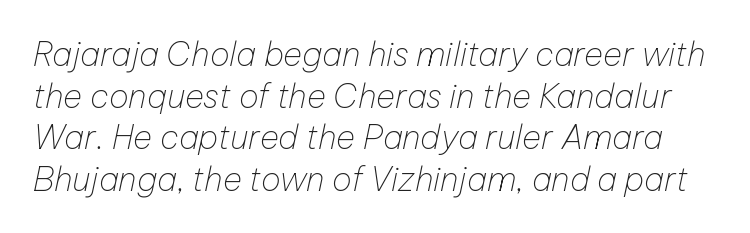
The image shows 33 px thin type, italic (leaning right); set normal line spacing (1.26x), normal letter spacing, not underlined; low stroke contrast and a medium x-height.
